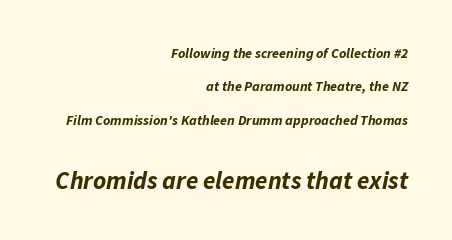
The image shows 25 px bold type, italic (leaning right); set right-aligned, loose line spacing (2.38x), normal letter spacing, not underlined; the second (bottom) block is 1.79x larger.
